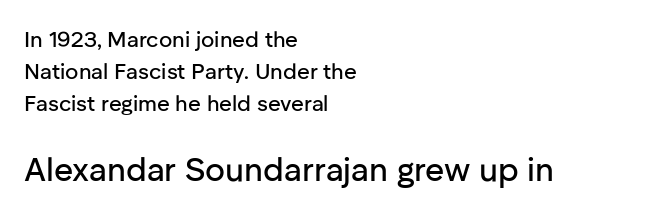
A typesetter would mark this as roman, not italic. Compared with typical paragraphs, the rows here are spaced about the same. Is this a sans? Yes — the strokes have no serifs. Is the lower block the larger one? Yes — the lower block carries the bigger type. One-word summary of the alignment: left. The passage shown is typed in a proportional face where columns would drift.
